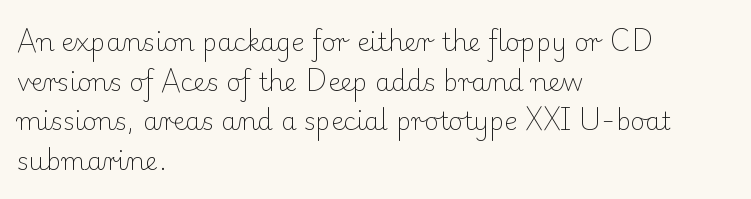
No italicization has been applied; the sample stays upright. Which margin do the lines hug? The left one — the right edge is uneven. Interline gaps are of average width in this sample. Descender tails drop into unmarked territory.
